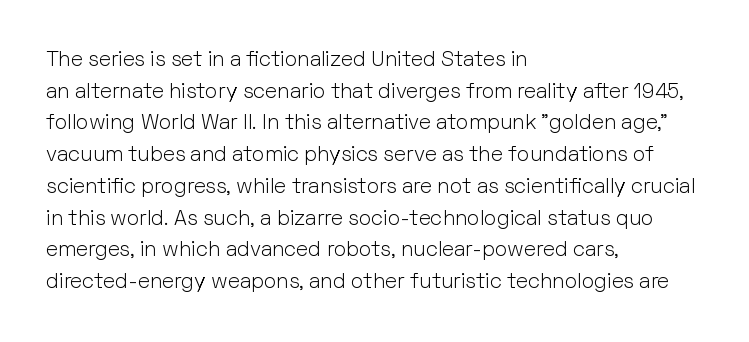
Q: Is the text bold? A: No.
Q: Is the text italic (slanted)? A: No, it is upright.
Q: Is the text underlined? A: No.
Q: How is the paragraph aligned? A: Left-aligned.
Q: Is the spacing between letters normal or unusually wide? A: Normal.
Q: Is the spacing between lines tight, normal or loose? A: Normal.
